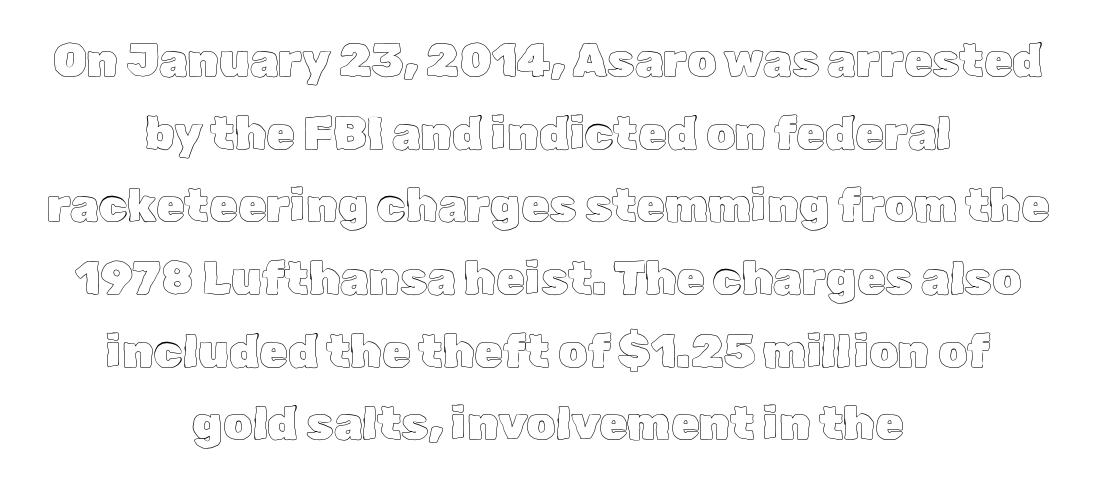
The image shows 46 px text type, upright; set centered, normal line spacing (1.58x), normal letter spacing, not underlined; a medium x-height.
